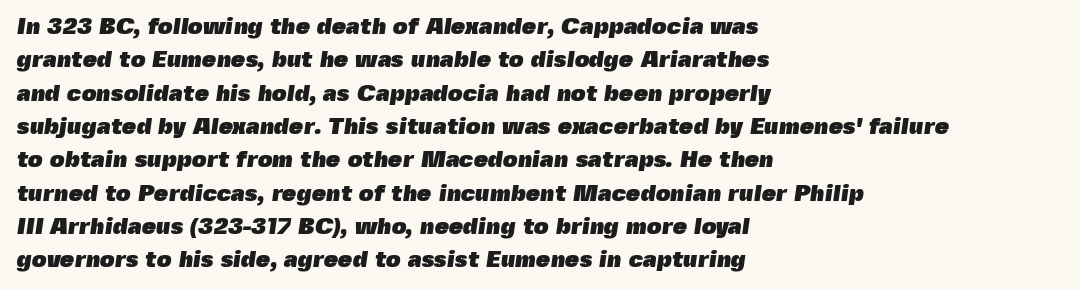
Q: Is the text bold? A: Yes.
Q: Is the text underlined? A: No.
Q: How is the paragraph aligned? A: Left-aligned.
Q: Is the spacing between letters normal or unusually wide? A: Normal.
Q: Is the spacing between lines tight, normal or loose? A: Normal.
